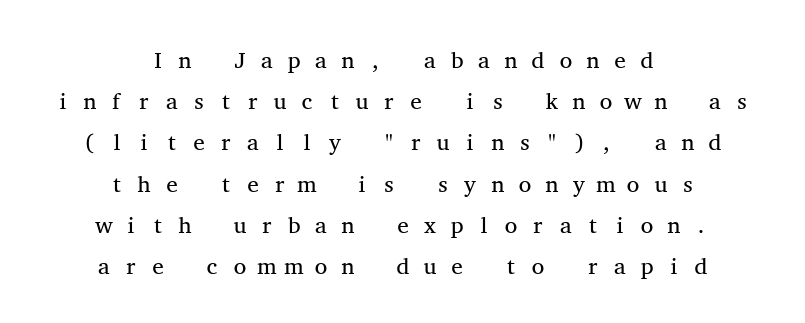
{"italic": "no", "bold": "no", "underline": "no", "align": "center", "line_spacing_ratio": 1.79, "letter_spacing": "wide", "letter_spacing_em": 0.4, "glyph_px": 23}
